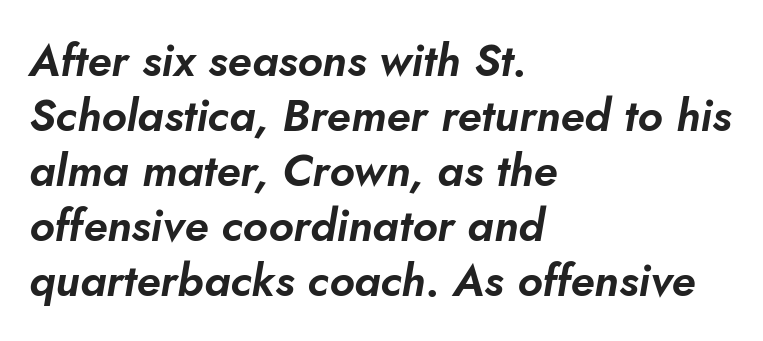
The image shows 45 px text type, italic (leaning right); set left-aligned, line spacing 1.22x, normal letter spacing, not underlined; low stroke contrast and a small x-height.
